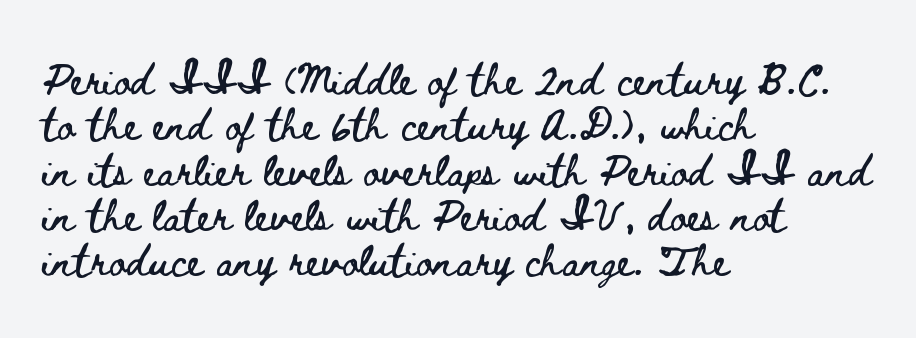
{"width": "wide", "stroke_contrast": "low", "x_height": "small", "monospaced": "no", "underline": "no", "align": "left", "line_spacing": "normal", "line_spacing_ratio": 1.46, "letter_spacing": "normal", "letter_spacing_em": 0.0, "glyph_px": 31}
